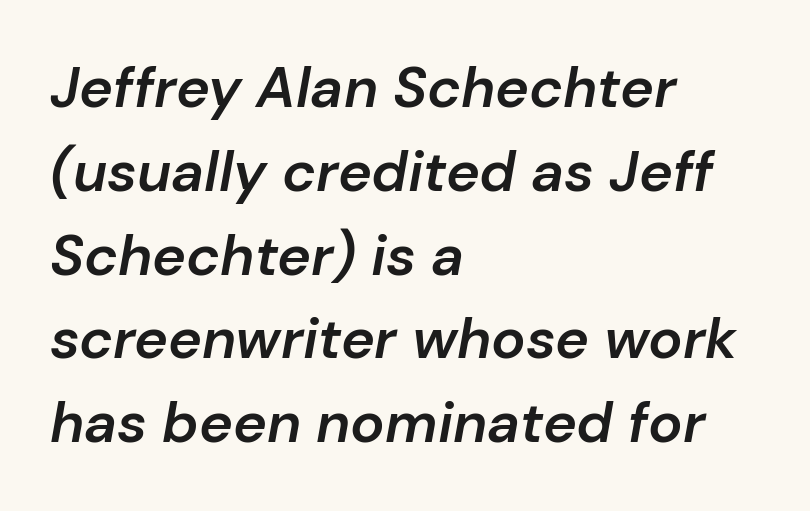
{"italic": "yes", "lean": "right", "slant_degrees": 10, "bold": "semi", "weight": "semibold", "width": "normal", "stroke_contrast": "low", "x_height": "medium", "monospaced": "no", "underline": "no", "align": "left", "line_spacing": "normal", "line_spacing_ratio": 1.47, "letter_spacing": "normal", "letter_spacing_em": 0.0, "glyph_px": 57}
